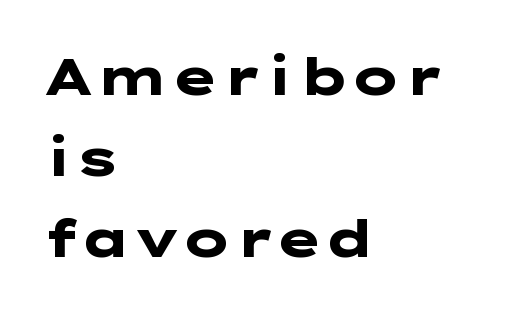
The image shows 52 px heavy, wide sans-serif type, upright; set left-aligned, normal line spacing (1.56x), normal letter spacing, not underlined; low stroke contrast and a medium x-height.
